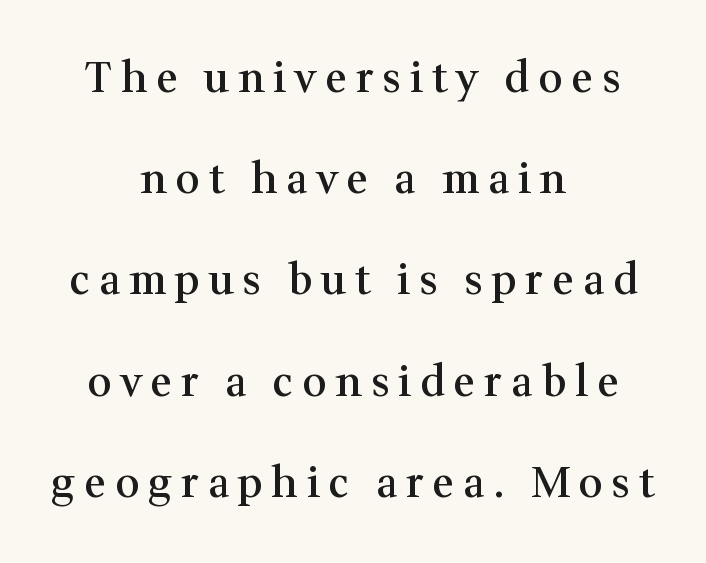
You could not count columns in this text — the font is proportionally spaced. Between one letter and the next there's a generous, obvious gap. Type without underlining. Old-style or modern, the face here clearly has serifs.
